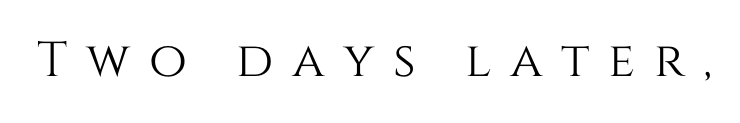
Q: Is the text italic (slanted)? A: No, it is upright.
Q: Is the text underlined? A: No.
Q: Is the spacing between letters normal or unusually wide? A: Unusually wide.
Q: Width (condensed, normal, or wide)? A: Normal.
Q: Stroke contrast? A: Medium.
Q: x-height? A: Large.
Q: Monospaced? A: No.
